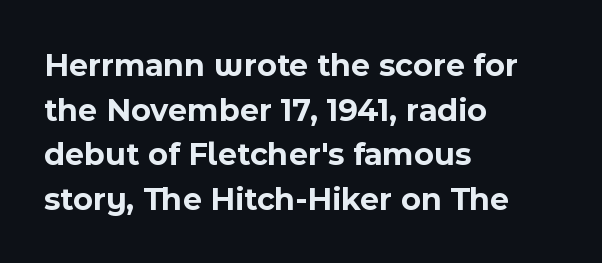
Q: Is the text bold? A: Yes.
Q: Is the text italic (slanted)? A: No, it is upright.
Q: Is the typeface a serif or a sans-serif typeface? A: Sans-serif.
Q: Is the text underlined? A: No.
Q: How is the paragraph aligned? A: Left-aligned.
Q: Is the spacing between letters normal or unusually wide? A: Normal.
Q: Is the spacing between lines tight, normal or loose? A: Normal.
Q: Width (condensed, normal, or wide)? A: Normal.
Q: x-height? A: Medium.
Q: Monospaced? A: No.
